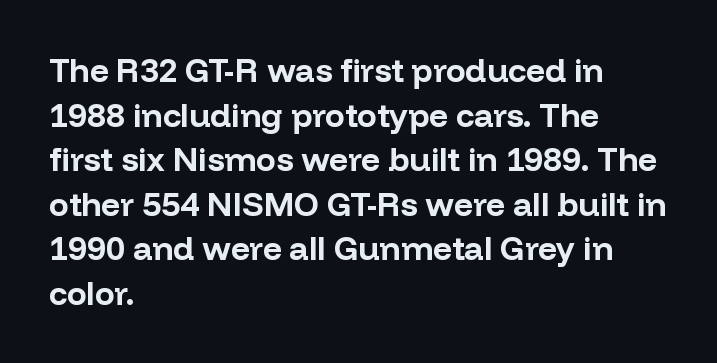
The image shows 33 px bold sans-serif type, upright; set left-aligned, normal line spacing (1.35x), normal letter spacing, not underlined; low stroke contrast and a medium x-height.
